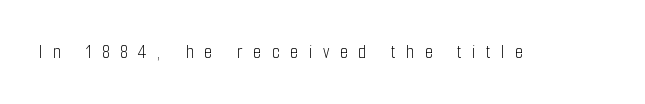
{"italic": "no", "bold": "no", "underline": "no", "letter_spacing": "wide", "letter_spacing_em": 0.5, "glyph_px": 21}
